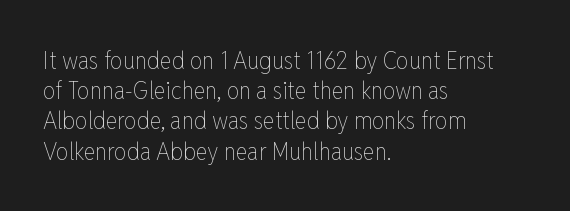
The image shows 25 px text type, upright; set left-aligned, line spacing 1.21x, normal letter spacing, not underlined.
